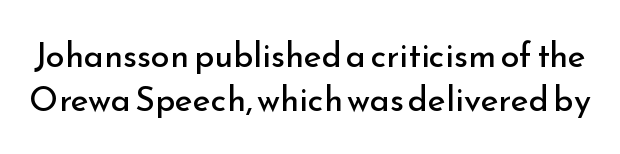
{"serif": "no", "italic": "no", "bold": "no", "weight": "regular", "width": "normal", "stroke_contrast": "low", "x_height": "small", "monospaced": "no", "underline": "no", "line_spacing": "normal", "line_spacing_ratio": 1.28, "letter_spacing": "normal", "letter_spacing_em": 0.0, "glyph_px": 34}
